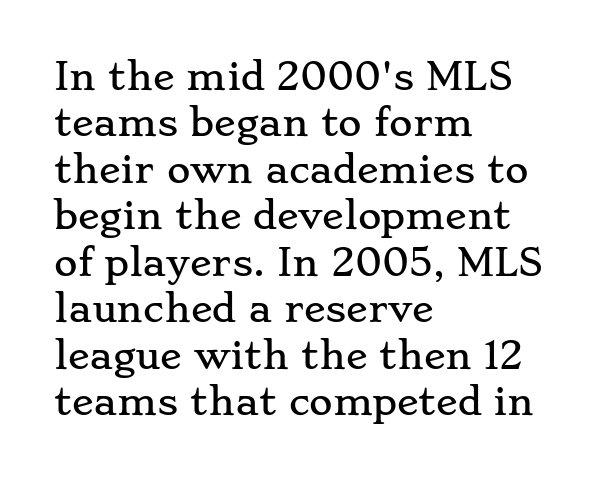
Q: Is the text italic (slanted)? A: No, it is upright.
Q: Is the typeface a serif or a sans-serif typeface? A: Serif.
Q: Is the text underlined? A: No.
Q: How is the paragraph aligned? A: Left-aligned.
Q: Is the spacing between letters normal or unusually wide? A: Normal.
Q: Is the spacing between lines tight, normal or loose? A: Normal.
Q: Width (condensed, normal, or wide)? A: Wide.
Q: Stroke contrast? A: Low.
Q: x-height? A: Small.
Q: Monospaced? A: No.
